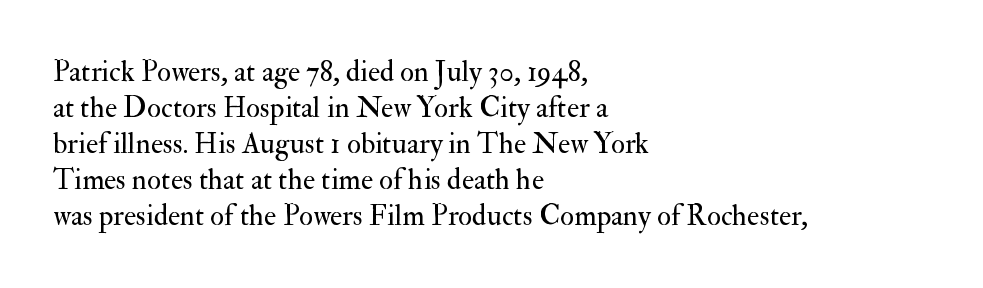
Q: Is the text bold? A: No.
Q: Is the text italic (slanted)? A: No, it is upright.
Q: Is the typeface a serif or a sans-serif typeface? A: Serif.
Q: Is the text underlined? A: No.
Q: How is the paragraph aligned? A: Left-aligned.
Q: Is the spacing between letters normal or unusually wide? A: Normal.
Q: Width (condensed, normal, or wide)? A: Normal.
Q: Stroke contrast? A: Medium.
Q: x-height? A: Small.
Q: Monospaced? A: No.
